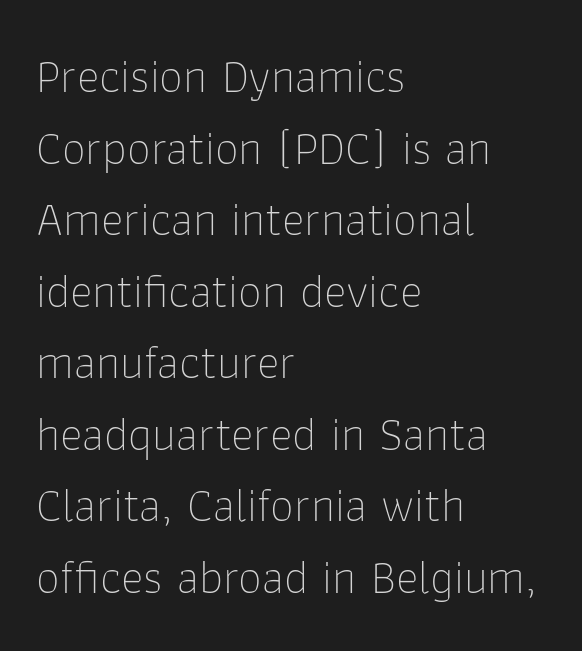
{"serif": "no", "italic": "no", "bold": "no", "weight": "thin", "width": "normal", "stroke_contrast": "low", "x_height": "medium", "monospaced": "no", "underline": "no", "align": "left", "line_spacing": "normal", "line_spacing_ratio": 1.49, "letter_spacing": "normal", "letter_spacing_em": 0.0, "glyph_px": 48}
